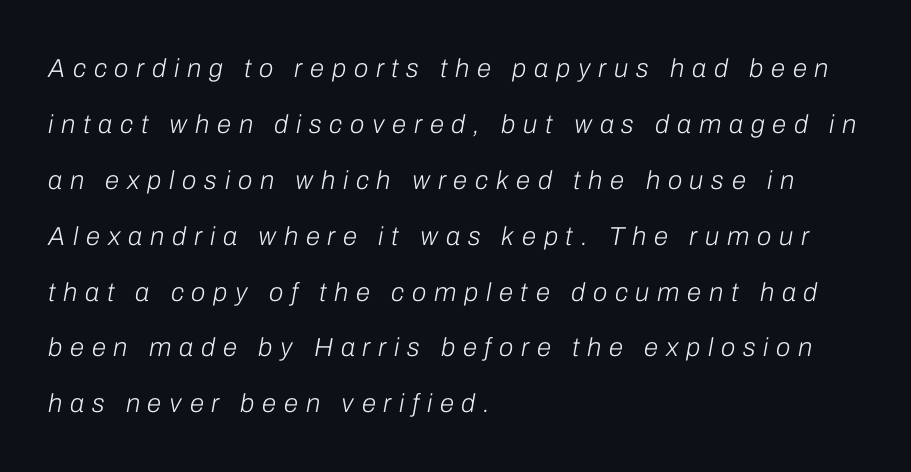
You could only call the tracking loose — the letters float apart. This sample is left-justified, so line endings fall wherever the words run out. Observe the lean: these are italic letterforms. Summary of weight: not heavy and not bold.
